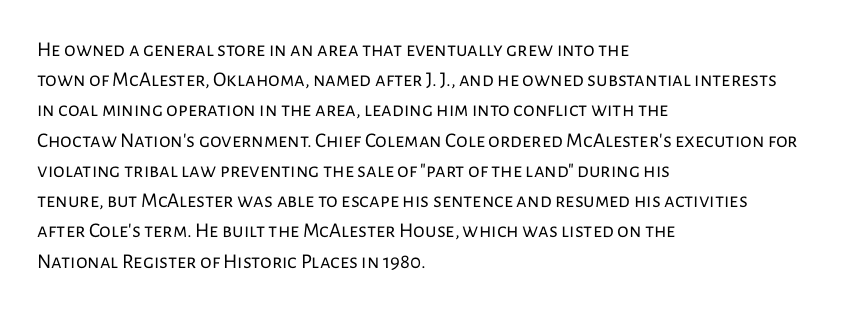
Q: Is the text bold? A: No.
Q: Is the text italic (slanted)? A: No, it is upright.
Q: Is the text underlined? A: No.
Q: How is the paragraph aligned? A: Left-aligned.
Q: Is the spacing between letters normal or unusually wide? A: Normal.
Q: Is the spacing between lines tight, normal or loose? A: Normal.
